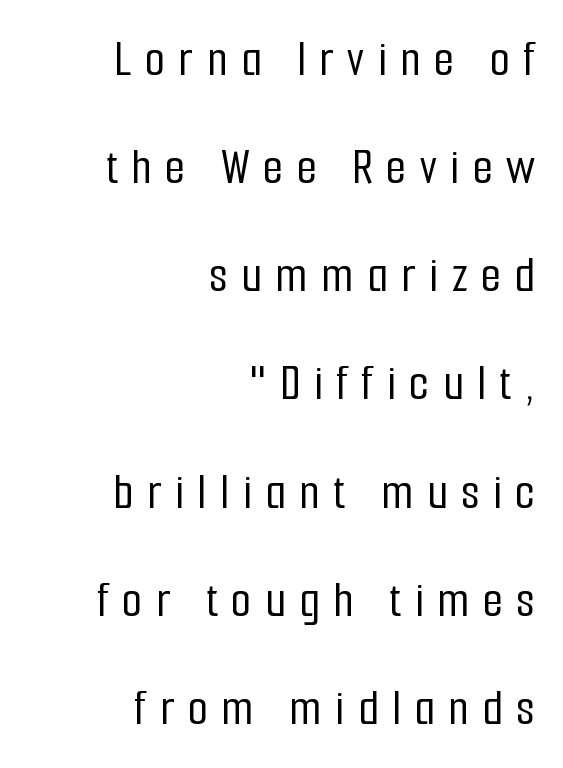
Q: Is the text italic (slanted)? A: No, it is upright.
Q: Is the typeface a serif or a sans-serif typeface? A: Sans-serif.
Q: Is the text underlined? A: No.
Q: How is the paragraph aligned? A: Right-aligned.
Q: Is the spacing between letters normal or unusually wide? A: Unusually wide.
Q: Is the spacing between lines tight, normal or loose? A: Loose.
Q: Width (condensed, normal, or wide)? A: Condensed.
Q: Stroke contrast? A: Low.
Q: x-height? A: Medium.
Q: Monospaced? A: No.
